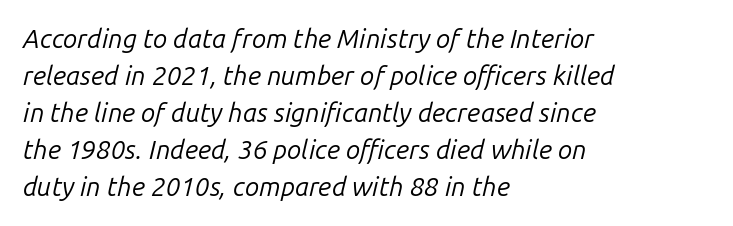
Q: Is the text bold? A: No.
Q: Is the text italic (slanted)? A: Yes, it leans right by about 14 degrees.
Q: Is the text underlined? A: No.
Q: How is the paragraph aligned? A: Left-aligned.
Q: Is the spacing between letters normal or unusually wide? A: Normal.
Q: Is the spacing between lines tight, normal or loose? A: Normal.
